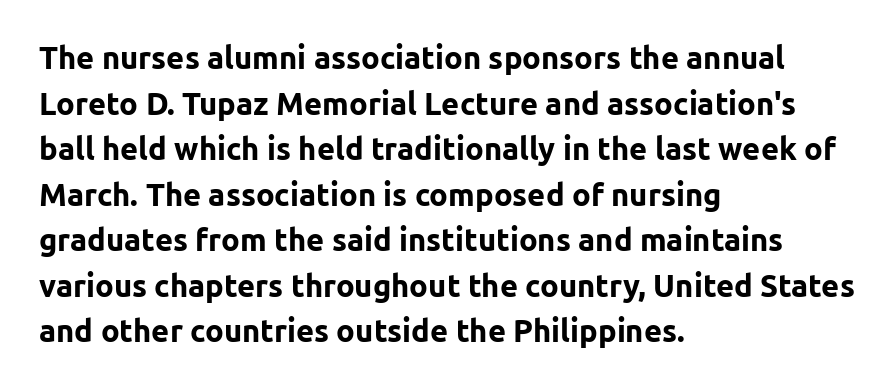
The image shows 31 px bold sans-serif type, upright; set left-aligned, normal line spacing (1.47x), normal letter spacing, not underlined; low stroke contrast and a medium x-height.
